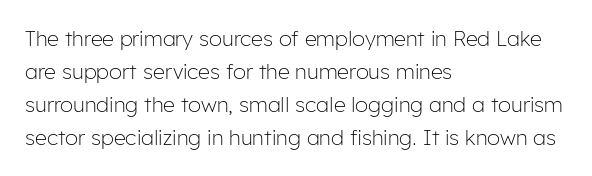
The image shows 21 px text type, upright; set left-aligned, normal line spacing (1.57x), normal letter spacing, not underlined.
